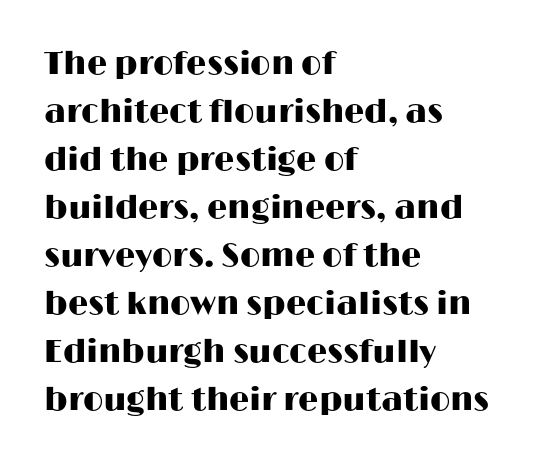
Q: Is the text italic (slanted)? A: No, it is upright.
Q: Is the typeface a serif or a sans-serif typeface? A: Sans-serif.
Q: Is the text underlined? A: No.
Q: How is the paragraph aligned? A: Left-aligned.
Q: Is the spacing between letters normal or unusually wide? A: Normal.
Q: Is the spacing between lines tight, normal or loose? A: Normal.
Q: Width (condensed, normal, or wide)? A: Wide.
Q: Stroke contrast? A: High.
Q: x-height? A: Medium.
Q: Monospaced? A: No.
